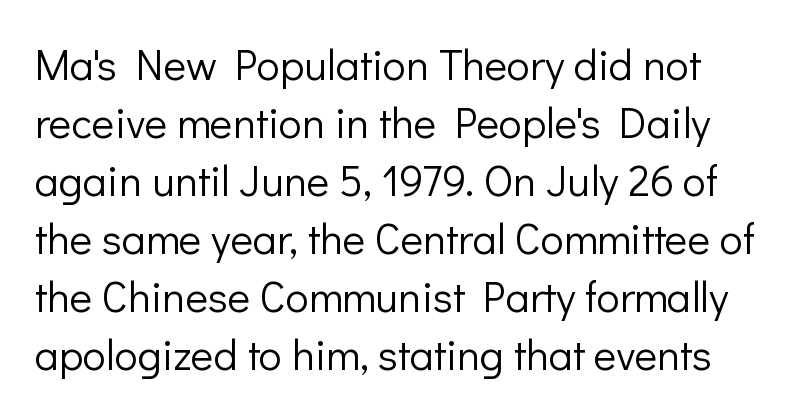
{"serif": "no", "italic": "no", "bold": "no", "weight": "light", "width": "normal", "stroke_contrast": "low", "x_height": "medium", "monospaced": "no", "underline": "no", "line_spacing": "normal", "line_spacing_ratio": 1.35, "letter_spacing": "normal", "letter_spacing_em": 0.0, "glyph_px": 43}
